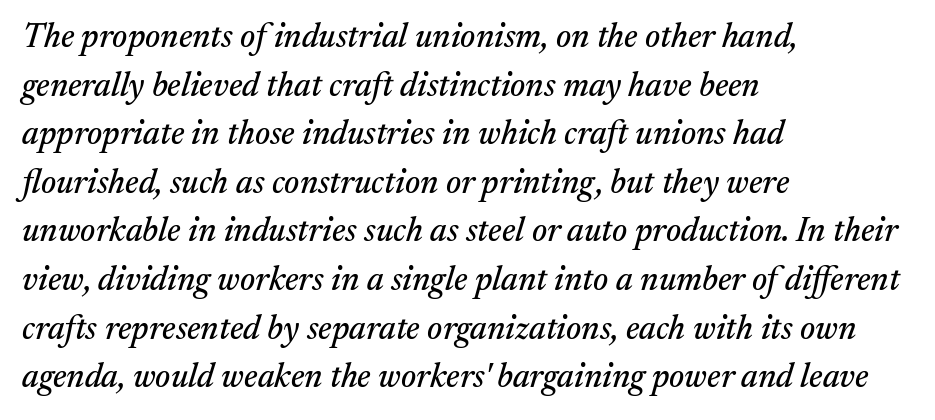
Serifs: yes, visible at the terminals of the letterforms. Reading down the column, the eye jumps a familiar distance to each next line. Compared with typical body copy, the letter spacing here is the same. Is the block centered? No — it sits flush against the left margin.
